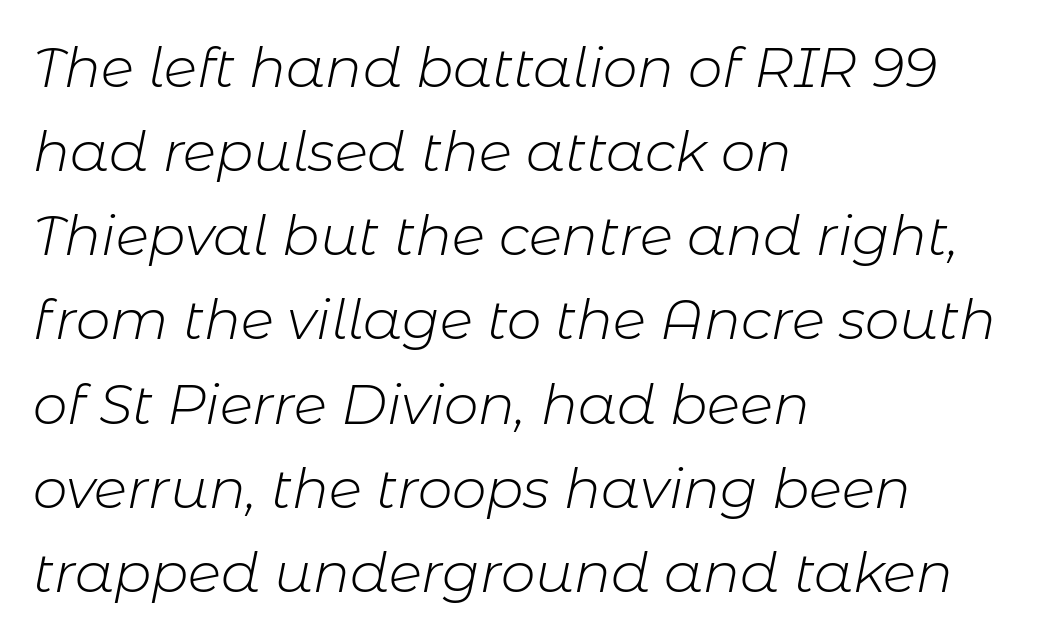
{"italic": "yes", "lean": "right", "slant_degrees": 11, "bold": "no", "weight": "light", "width": "normal", "stroke_contrast": "low", "x_height": "medium", "monospaced": "no", "underline": "no", "align": "left", "line_spacing": "normal", "line_spacing_ratio": 1.53, "letter_spacing": "normal", "letter_spacing_em": 0.0, "glyph_px": 55}
